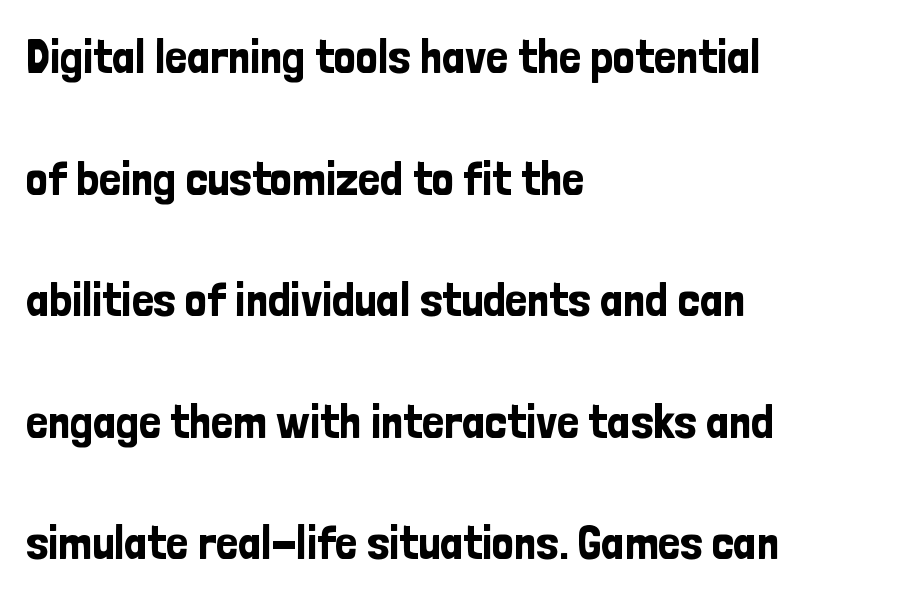
{"serif": "no", "italic": "no", "width": "condensed", "stroke_contrast": "low", "x_height": "medium", "monospaced": "no", "underline": "no", "align": "left", "line_spacing": "loose", "line_spacing_ratio": 2.48, "letter_spacing": "normal", "letter_spacing_em": 0.0, "glyph_px": 49}
